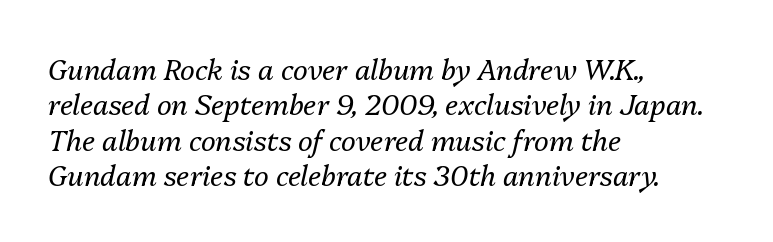
The image shows 28 px regular-weight type, italic (leaning right); set left-aligned, normal line spacing (1.26x), normal letter spacing, not underlined; medium stroke contrast and a medium x-height.
